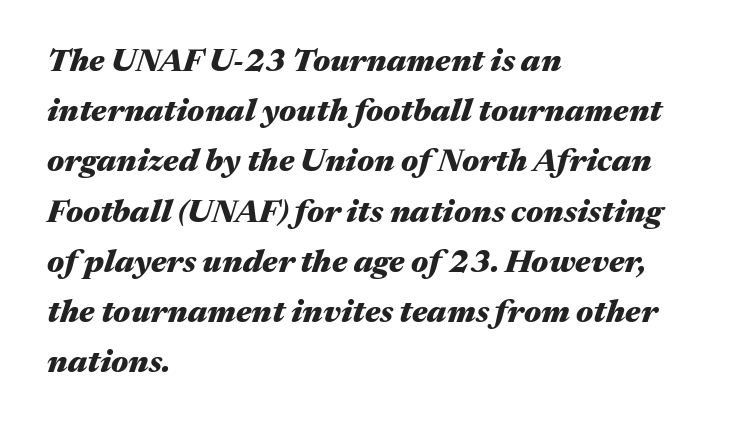
Q: Is the text bold? A: Yes.
Q: Is the text italic (slanted)? A: Yes, it leans right by about 17 degrees.
Q: Is the text underlined? A: No.
Q: How is the paragraph aligned? A: Left-aligned.
Q: Is the spacing between letters normal or unusually wide? A: Normal.
Q: Is the spacing between lines tight, normal or loose? A: Normal.
Q: Width (condensed, normal, or wide)? A: Wide.
Q: Stroke contrast? A: Medium.
Q: x-height? A: Medium.
Q: Monospaced? A: No.
